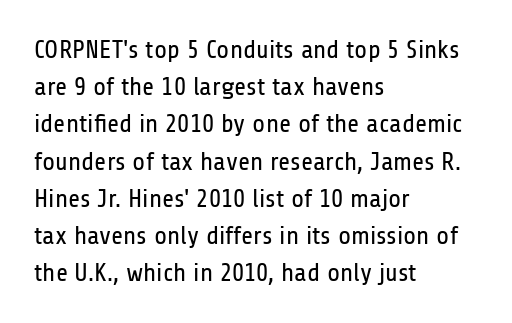
The image shows 26 px text type, upright; set left-aligned, normal line spacing (1.43x), normal letter spacing, not underlined.
